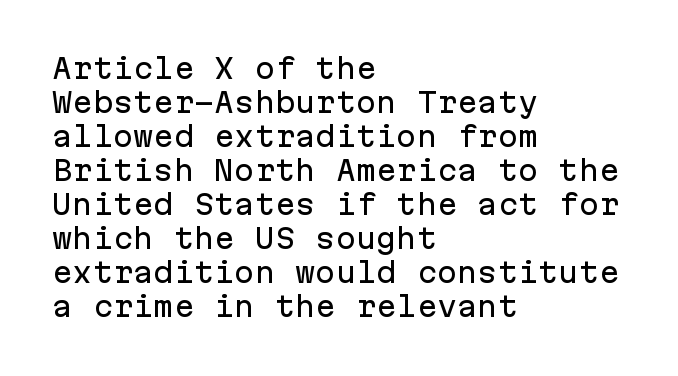
{"italic": "no", "underline": "no", "align": "left", "line_spacing": "normal", "line_spacing_ratio": 1.26, "letter_spacing": "normal", "letter_spacing_em": 0.0, "glyph_px": 27}
